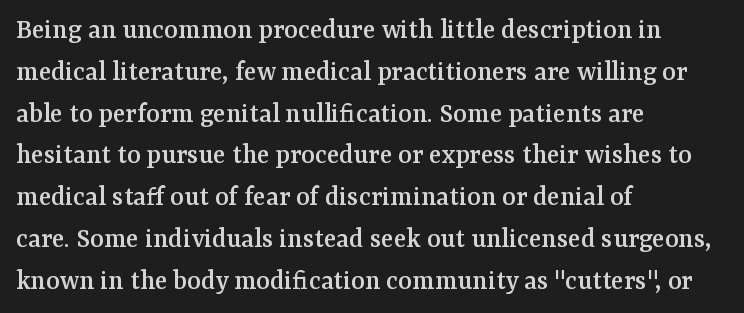
Q: Is the text italic (slanted)? A: No, it is upright.
Q: Is the typeface a serif or a sans-serif typeface? A: Serif.
Q: Is the text underlined? A: No.
Q: How is the paragraph aligned? A: Left-aligned.
Q: Is the spacing between letters normal or unusually wide? A: Normal.
Q: Is the spacing between lines tight, normal or loose? A: Normal.
Q: Width (condensed, normal, or wide)? A: Normal.
Q: Stroke contrast? A: Medium.
Q: x-height? A: Medium.
Q: Monospaced? A: No.
